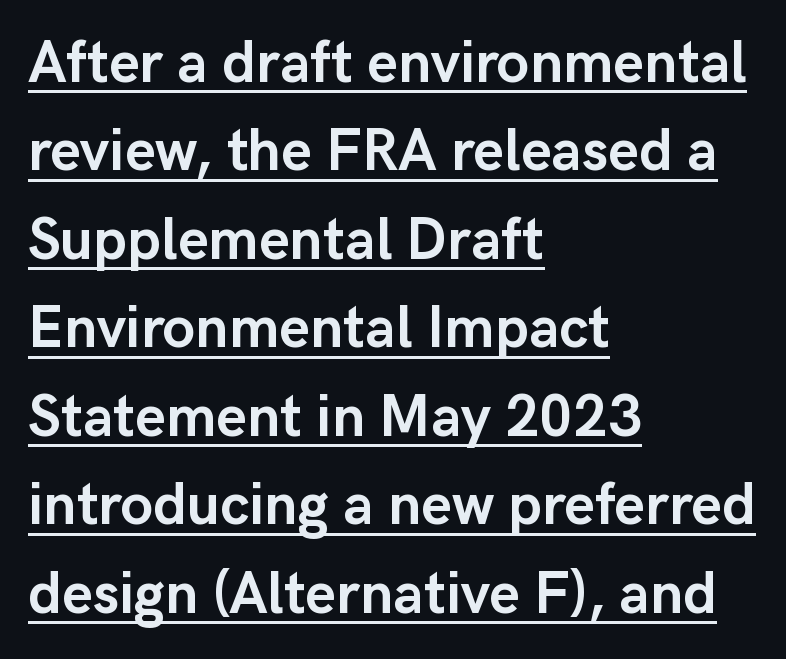
The image shows 59 px semibold sans-serif type, upright; set left-aligned, normal line spacing (1.5x), normal letter spacing, underlined; low stroke contrast and a medium x-height.
